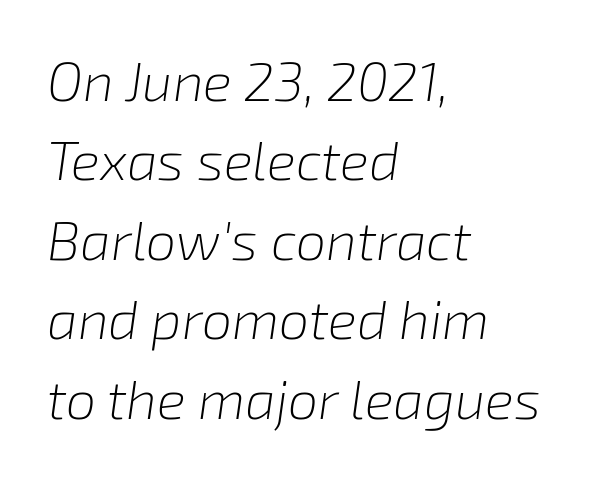
The glyphs are unaccompanied by any horizontal stroke below them. You could not count columns in this text — the font is proportionally spaced. Bold? No — there's no thickening of the strokes. Caption: standard tracking, unaltered.
